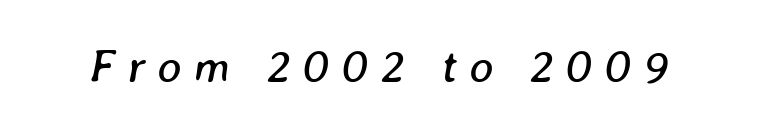
The image shows 47 px regular-weight type, italic (leaning right); set unusually wide letter spacing (+0.25 em), not underlined; low stroke contrast and a medium x-height.
